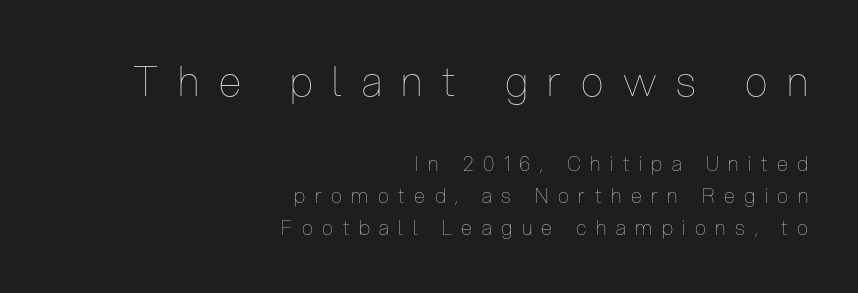
Caption: upper text group enlarged, lower text group reduced. Quick note: interline space is typical. Underline: absent. Letters have the restrained weight of plain body copy at most. Is the letter spacing exaggerated? Yes — the characters are pushed far apart.
